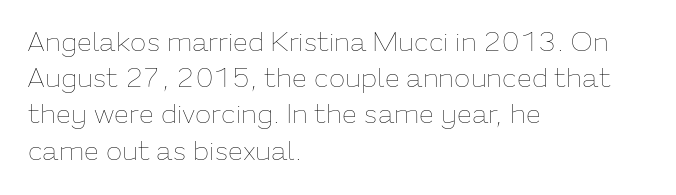
Q: Is the text bold? A: No.
Q: Is the text italic (slanted)? A: No, it is upright.
Q: Is the text underlined? A: No.
Q: How is the paragraph aligned? A: Left-aligned.
Q: Is the spacing between letters normal or unusually wide? A: Normal.
Q: Is the spacing between lines tight, normal or loose? A: Normal.
